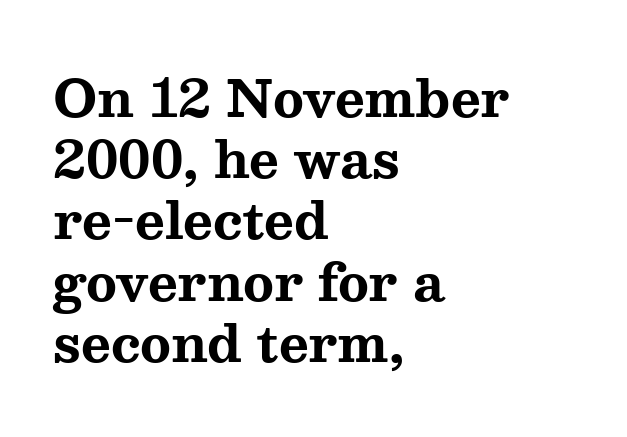
The image shows 51 px bold, wide serif type, upright; set left-aligned, line spacing 1.2x, normal letter spacing, not underlined; medium stroke contrast and a medium x-height.
